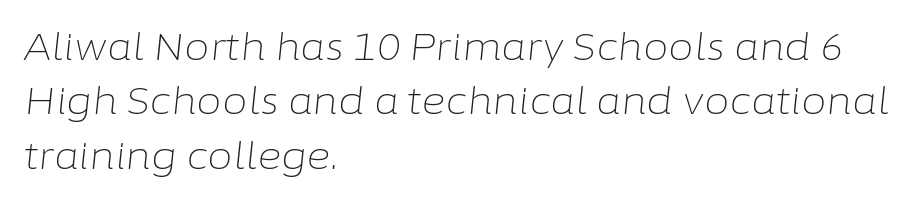
The foot of each line stays bare and open. A quiet, ordinary-to-light weight characterises the typeface. Look at the tracking — it's just the regular setting, nothing added. The paragraph shown leans on its left margin. Each new line begins a customary step beneath the previous one.
